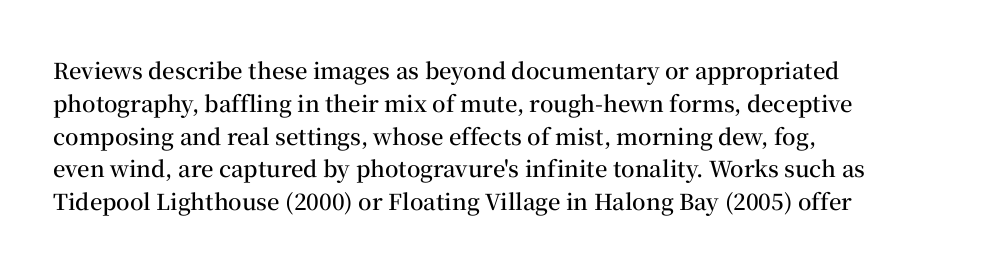
Q: Is the text bold? A: Semi-bold.
Q: Is the text italic (slanted)? A: No, it is upright.
Q: Is the text underlined? A: No.
Q: How is the paragraph aligned? A: Left-aligned.
Q: Is the spacing between letters normal or unusually wide? A: Normal.
Q: Is the spacing between lines tight, normal or loose? A: Normal.
